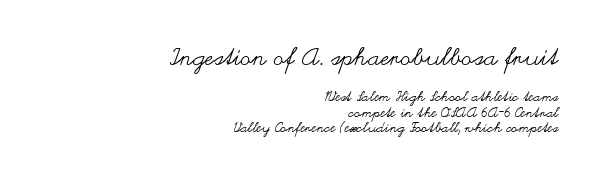
The image shows 24 px text type; set right-aligned, tight line spacing (1.12x), normal letter spacing, not underlined; the first (top) block is 1.71x larger.
